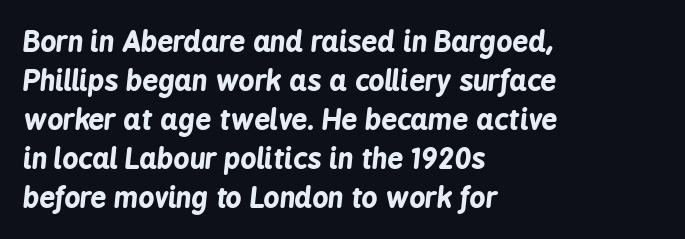
{"italic": "yes", "lean": "right", "slant_degrees": 6, "bold": "yes", "weight": "bold", "width": "condensed", "stroke_contrast": "low", "x_height": "medium", "monospaced": "no", "underline": "no", "align": "left", "line_spacing": "normal", "line_spacing_ratio": 1.39, "letter_spacing": "normal", "letter_spacing_em": 0.0, "glyph_px": 28}
